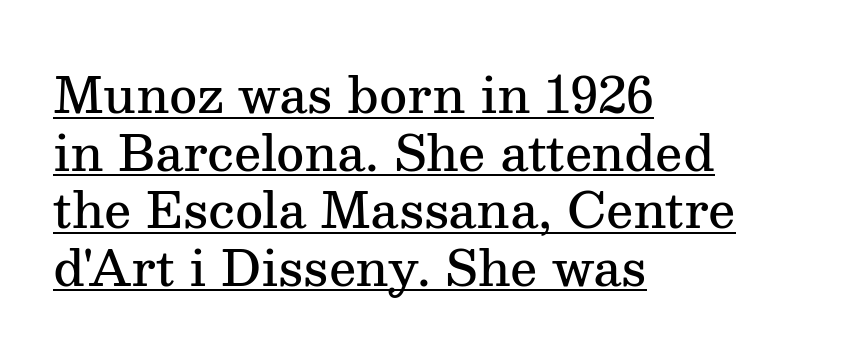
The image shows 48 px semibold serif type, upright; set left-aligned, line spacing 1.2x, normal letter spacing, underlined; medium stroke contrast and a medium x-height.
